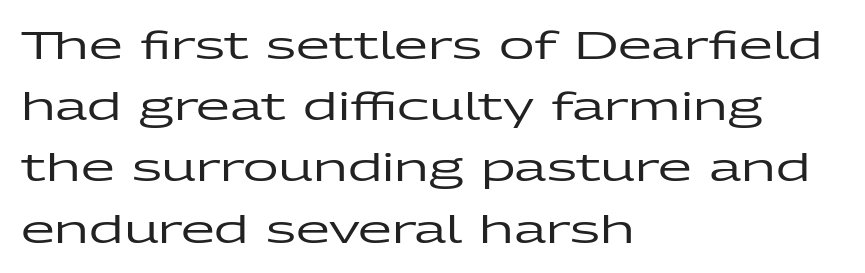
Q: Is the text italic (slanted)? A: No, it is upright.
Q: Is the typeface a serif or a sans-serif typeface? A: Sans-serif.
Q: Is the text underlined? A: No.
Q: How is the paragraph aligned? A: Left-aligned.
Q: Is the spacing between letters normal or unusually wide? A: Normal.
Q: Is the spacing between lines tight, normal or loose? A: Normal.
Q: Width (condensed, normal, or wide)? A: Wide.
Q: Stroke contrast? A: Low.
Q: x-height? A: Medium.
Q: Monospaced? A: No.
